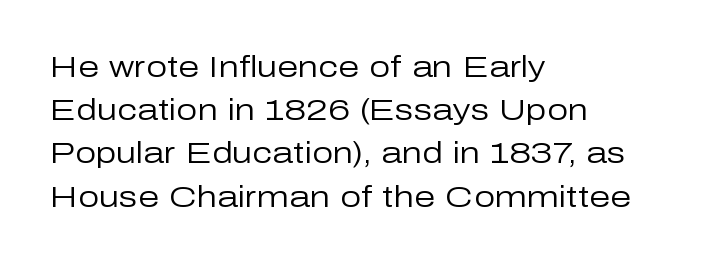
Q: Is the text bold? A: No.
Q: Is the text italic (slanted)? A: No, it is upright.
Q: Is the typeface a serif or a sans-serif typeface? A: Sans-serif.
Q: Is the text underlined? A: No.
Q: How is the paragraph aligned? A: Left-aligned.
Q: Is the spacing between letters normal or unusually wide? A: Normal.
Q: Is the spacing between lines tight, normal or loose? A: Normal.
Q: Width (condensed, normal, or wide)? A: Normal.
Q: Stroke contrast? A: Low.
Q: x-height? A: Medium.
Q: Monospaced? A: No.
